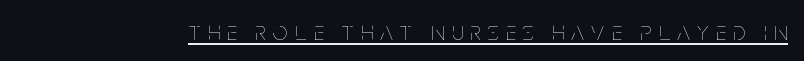
A roman cut, with each character standing at attention. Glance below the letters and you will spot a drawn line. The weight tops out at a normal text grade. The passage shown has open, widely tracked lettering throughout.
